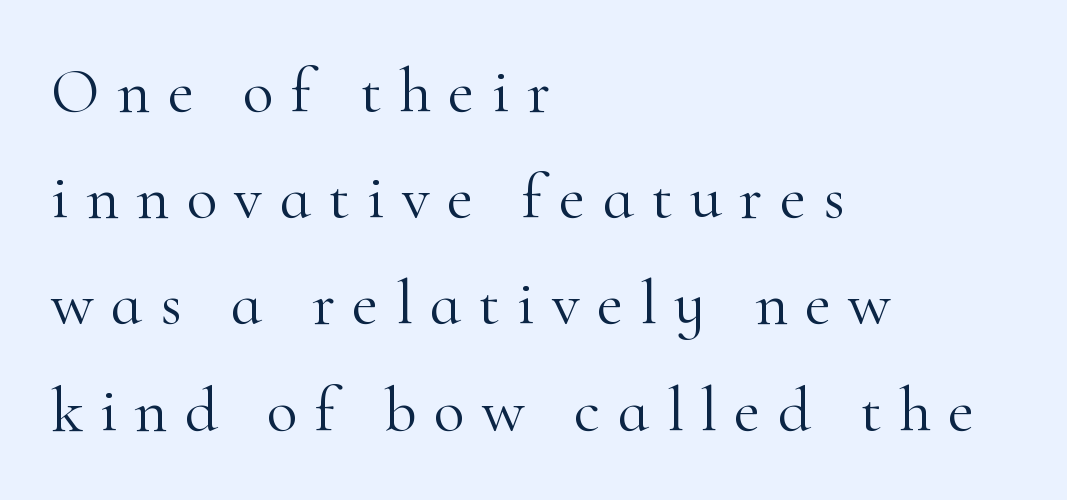
Vertically, the passage feels balanced, rows spaced as you'd expect. Does the type have serifs? Yes, each stem ends in a small foot. Only glyphs here, with clear space below each row. Nope, not italic — everything's standing straight. These lines are rendered in a variable-pitch font. Letters have the restrained weight of plain body copy at most.
